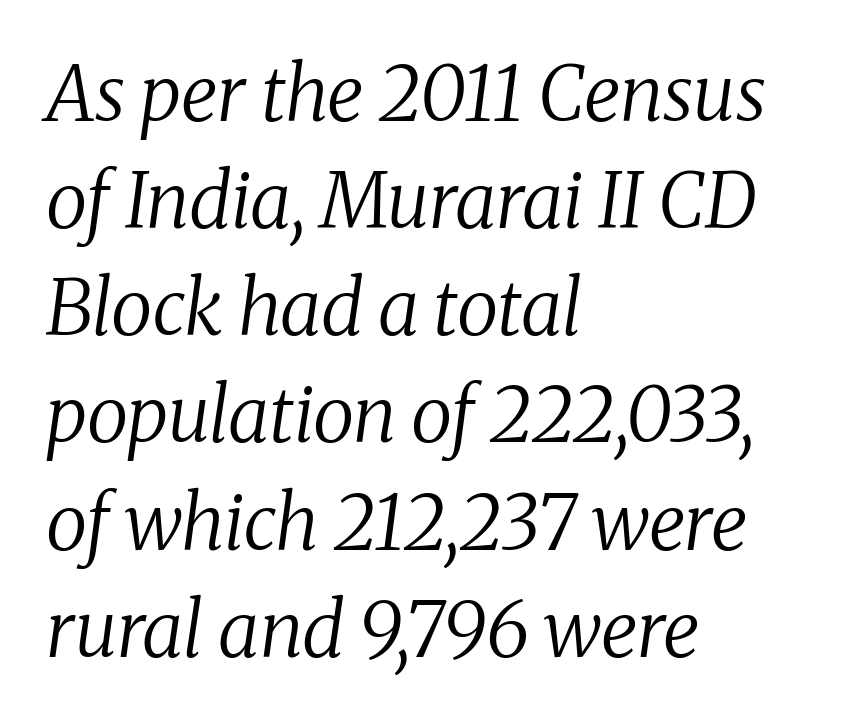
{"serif": "yes", "italic": "yes", "lean": "right", "slant_degrees": 8, "bold": "no", "weight": "regular", "width": "normal", "stroke_contrast": "medium", "x_height": "medium", "monospaced": "no", "underline": "no", "align": "left", "line_spacing": "normal", "line_spacing_ratio": 1.41, "letter_spacing": "normal", "letter_spacing_em": 0.0, "glyph_px": 76}
